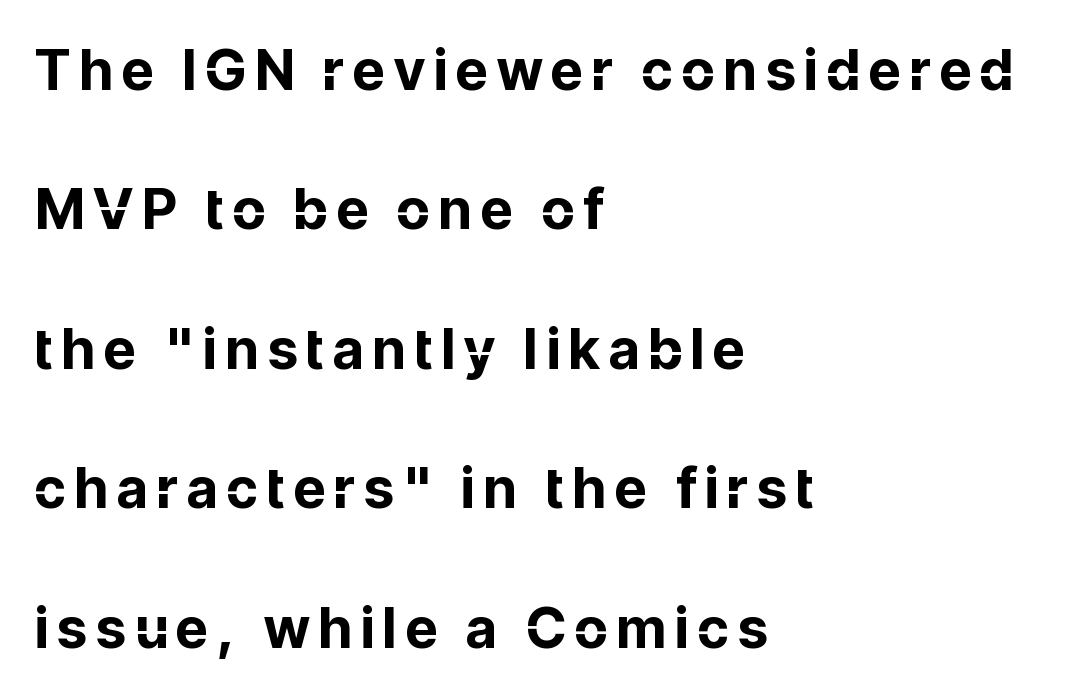
The image shows 56 px bold sans-serif type, upright; set left-aligned, loose line spacing (2.49x), not underlined; low stroke contrast and a medium x-height.
